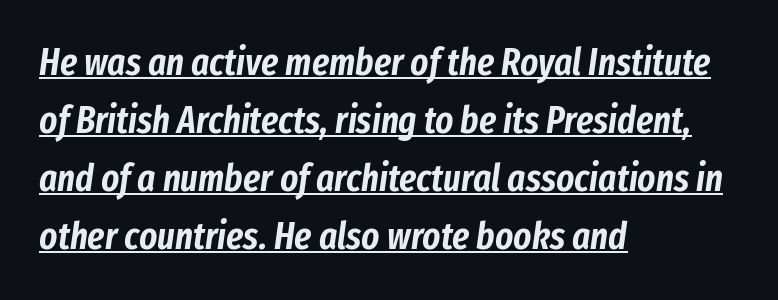
Caption: lettering with a line underneath. Rows of type keep a routine distance in the vertical direction. The face used here has a pronounced slope to its letters. Line starts are locked; line ends wander. Note the varied advance widths — an 'i' is clearly narrower than an 'm'. Glyph-to-glyph distance matches everyday printed text.
